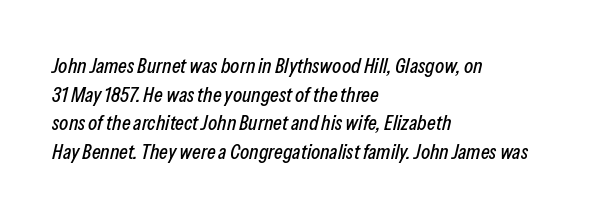
Q: Is the text italic (slanted)? A: Yes, it leans right by about 13 degrees.
Q: Is the text underlined? A: No.
Q: How is the paragraph aligned? A: Left-aligned.
Q: Is the spacing between letters normal or unusually wide? A: Normal.
Q: Is the spacing between lines tight, normal or loose? A: Normal.
